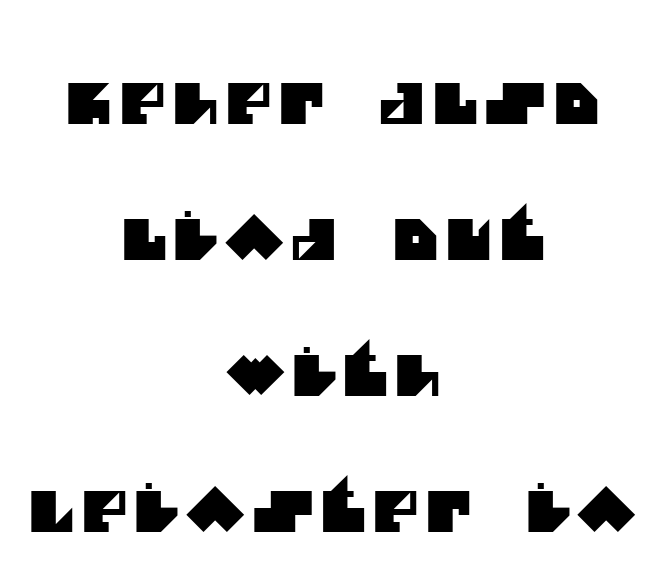
This sample has the flowing, uneven cadence of proportional lettering. The letters carry no serifs — their stems end cleanly without finishing strokes. Check under the words: just untouched page. These lines stack symmetrically, like a column narrowing and widening about its center. Honestly, the rows look like they've been pulled way apart.
